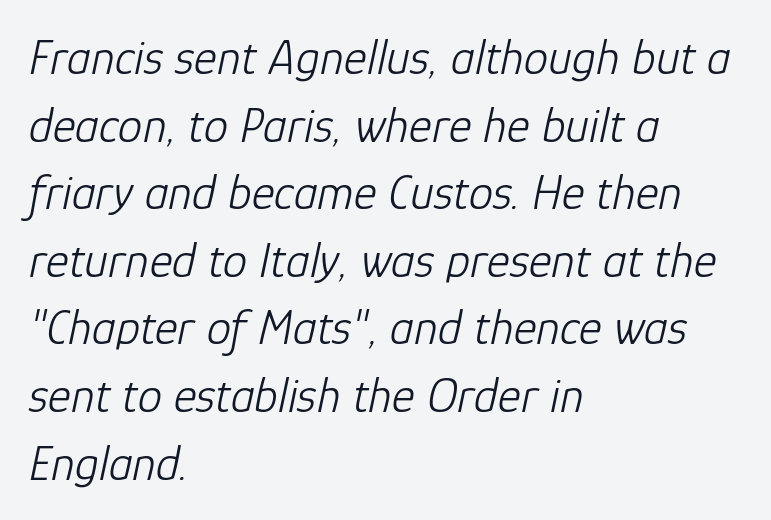
The image shows 49 px light type, italic (leaning right); set left-aligned, normal line spacing (1.38x), normal letter spacing, not underlined; low stroke contrast and a medium x-height.
